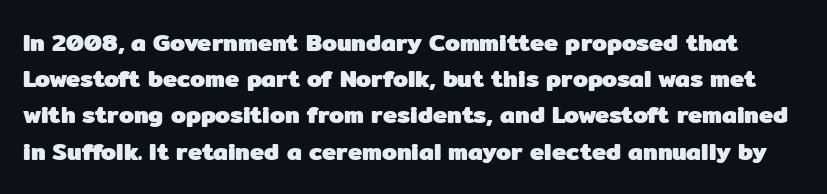
The image shows 24 px bold type, upright; set normal line spacing (1.51x), normal letter spacing, not underlined.
